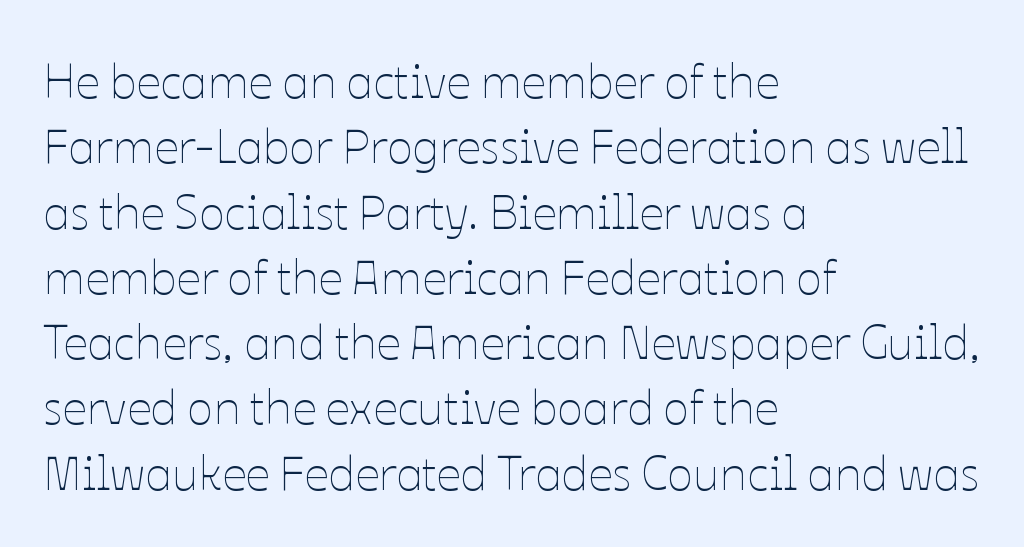
This sample keeps an unexceptional amount of space between lines. In terms of posture, this sample is upright. Does the copy run flush right? No — it runs flush left. Descenders hang freely into open space. Character widths vary here, with narrow letters taking less room than wide ones.
